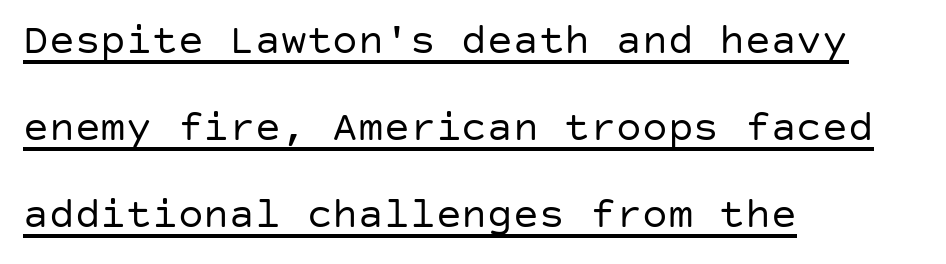
{"serif": "no", "italic": "no", "bold": "no", "weight": "regular", "width": "normal", "stroke_contrast": "low", "x_height": "large", "underline": "yes", "align": "left", "line_spacing": "loose", "line_spacing_ratio": 2.02, "letter_spacing": "normal", "letter_spacing_em": 0.0, "glyph_px": 43}
